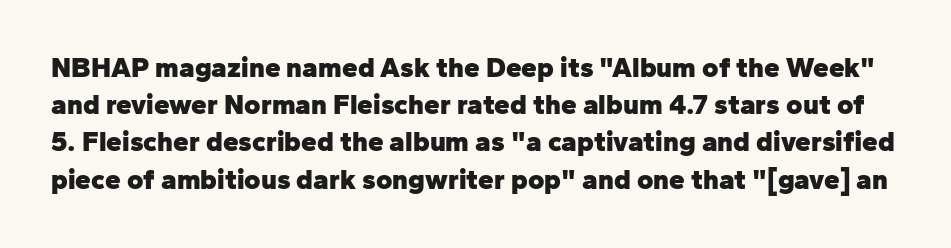
{"serif": "no", "italic": "no", "bold": "yes", "weight": "heavy", "width": "normal", "stroke_contrast": "low", "x_height": "medium", "monospaced": "no", "underline": "no", "line_spacing": "normal", "line_spacing_ratio": 1.33, "letter_spacing": "normal", "letter_spacing_em": 0.0, "glyph_px": 28}
